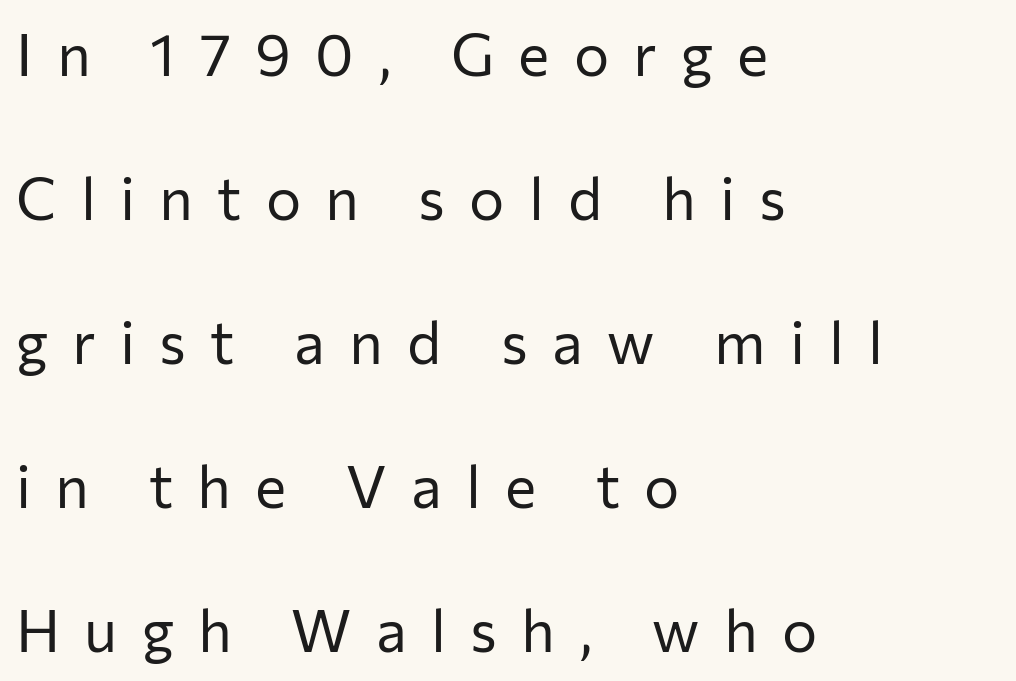
{"serif": "no", "italic": "no", "bold": "no", "weight": "regular", "width": "normal", "stroke_contrast": "low", "x_height": "medium", "monospaced": "no", "underline": "no", "align": "left", "line_spacing": "loose", "line_spacing_ratio": 2.44, "letter_spacing": "wide", "letter_spacing_em": 0.41, "glyph_px": 59}
